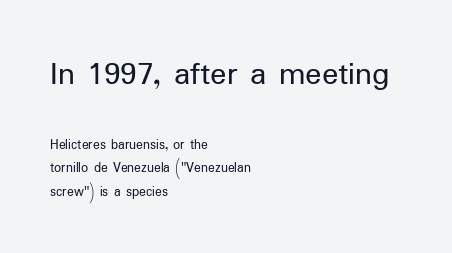
Does the copy run flush right? No — it runs flush left. Designer's note — italics off, roman on. Font category for this specimen: sans-serif. The face used here is proportionally spaced, like ordinary book or web type. Rule under the text: the space is simply empty.
